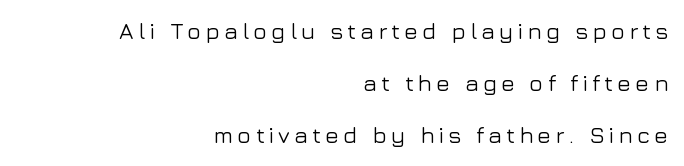
The rag falls on the left side of this text block. The strip under each line holds only bare page. Notice how the stems are strictly vertical — no italics here. Loosely led — the rows are spread out.
